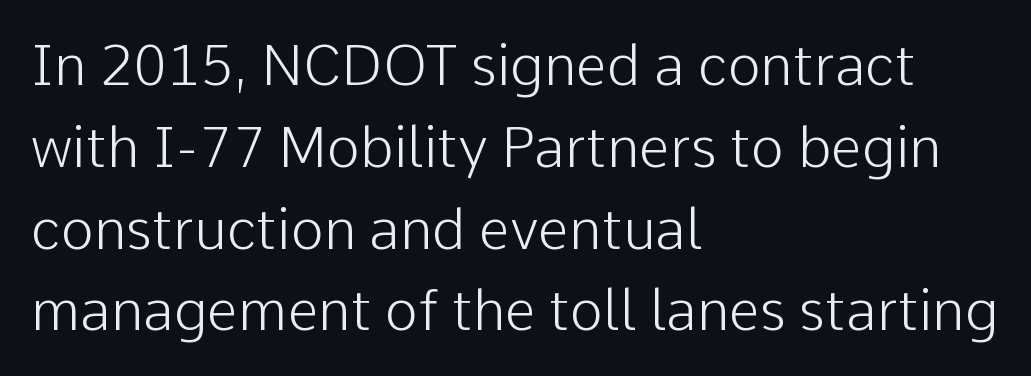
{"serif": "no", "italic": "no", "bold": "no", "weight": "light", "width": "normal", "stroke_contrast": "low", "x_height": "medium", "monospaced": "no", "underline": "no", "align": "left", "line_spacing": "normal", "line_spacing_ratio": 1.46, "letter_spacing": "normal", "letter_spacing_em": 0.0, "glyph_px": 56}
